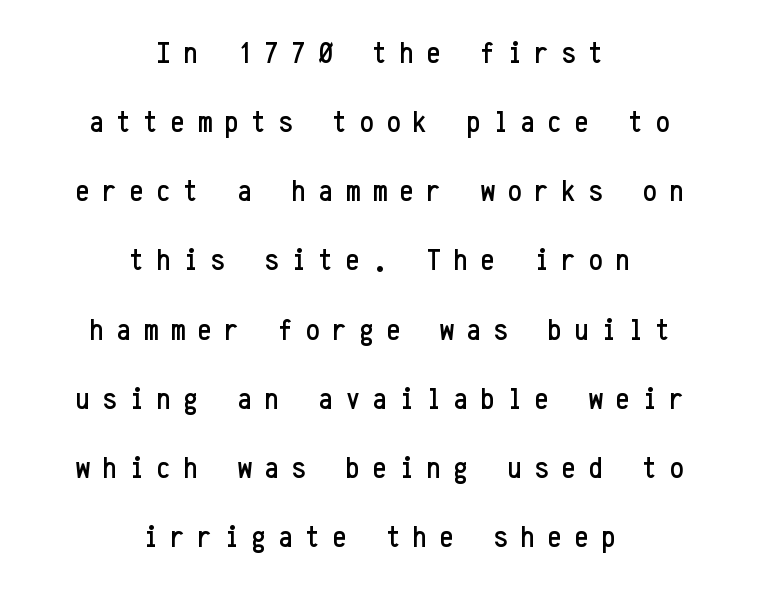
Q: Is the text italic (slanted)? A: No, it is upright.
Q: Is the typeface a serif or a sans-serif typeface? A: Sans-serif.
Q: Is the text underlined? A: No.
Q: How is the paragraph aligned? A: Centered.
Q: Is the spacing between letters normal or unusually wide? A: Unusually wide.
Q: Is the spacing between lines tight, normal or loose? A: Loose.
Q: Width (condensed, normal, or wide)? A: Condensed.
Q: Stroke contrast? A: Low.
Q: x-height? A: Medium.
Q: Monospaced? A: Yes.
